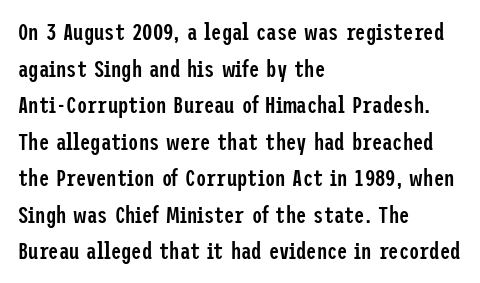
{"italic": "no", "bold": "semi", "underline": "no", "align": "left", "line_spacing": "normal", "line_spacing_ratio": 1.59, "letter_spacing": "normal", "letter_spacing_em": 0.0, "glyph_px": 23}
